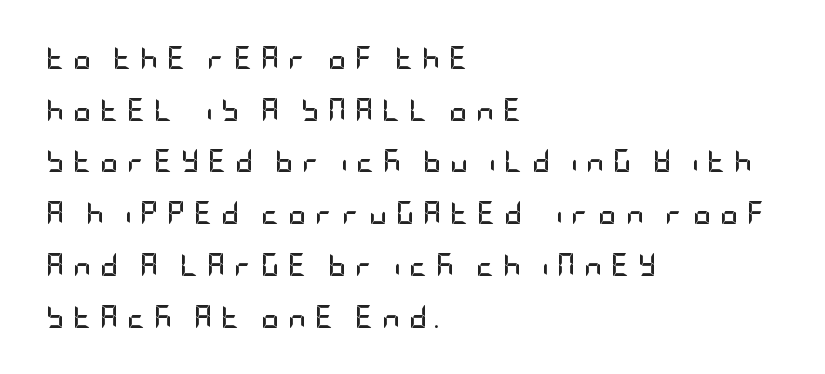
The image shows 23 px bold type, upright; set left-aligned, loose line spacing (2.25x), unusually wide letter spacing (+0.36 em), not underlined.
